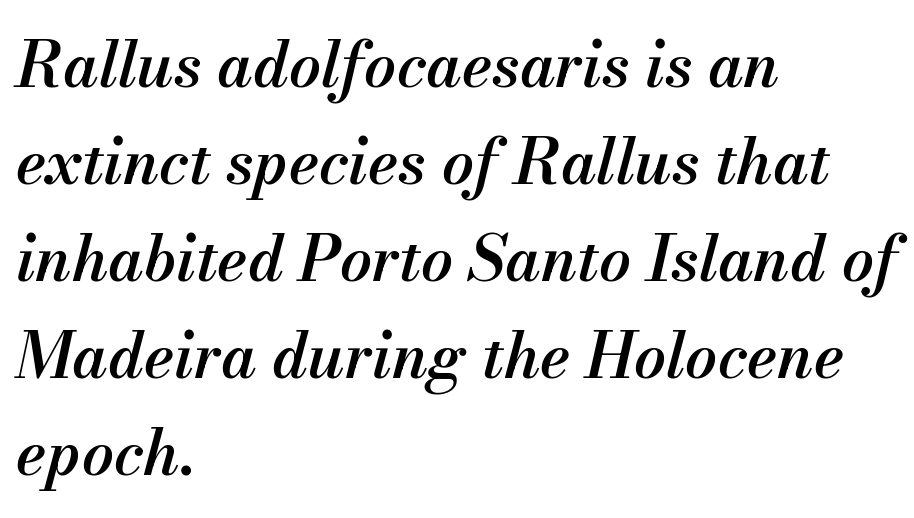
The letters sit at their default tracking, neither squeezed nor spread. Anything drawn beneath the words? Only blank space. Is the block centered? No — it sits flush against the left margin. This sample has the flowing, uneven cadence of proportional lettering. Heft: intermediate — a semibold.
